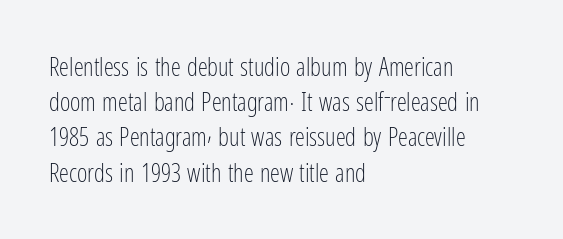
Weight: not bold — regular or lighter. Summary of vertical rhythm: regular, with standard interline spacing. Italic? Not at all — the glyphs are vertical. Words appear dense and cohesive because spacing is normal. Glance below the letters and you will spot only blank space.
